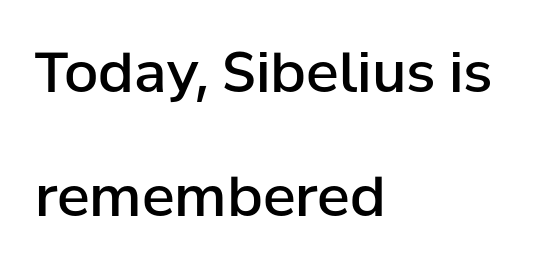
{"serif": "no", "italic": "no", "bold": "semi", "weight": "semibold", "width": "normal", "stroke_contrast": "low", "x_height": "medium", "monospaced": "no", "underline": "no", "align": "left", "line_spacing": "loose", "line_spacing_ratio": 2.25, "letter_spacing": "normal", "letter_spacing_em": 0.0, "glyph_px": 55}
